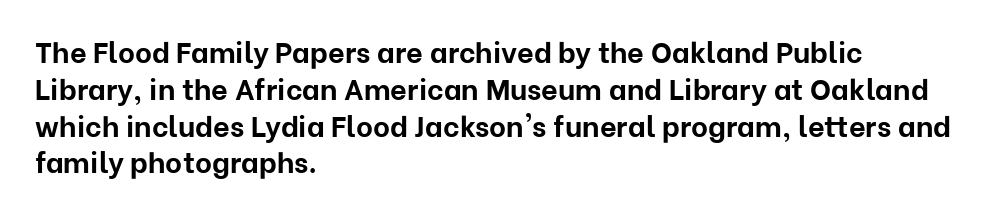
{"serif": "no", "italic": "no", "bold": "yes", "weight": "bold", "width": "normal", "stroke_contrast": "low", "x_height": "medium", "monospaced": "no", "underline": "no", "align": "left", "line_spacing": "normal", "line_spacing_ratio": 1.27, "letter_spacing": "normal", "letter_spacing_em": 0.0, "glyph_px": 29}
